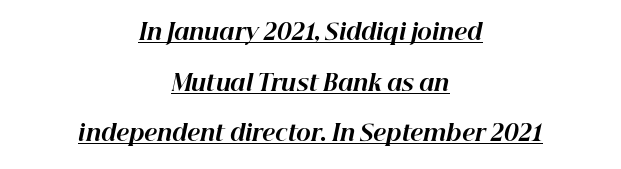
The image shows 22 px bold type, italic (leaning right); set centered, loose line spacing (2.3x), normal letter spacing, underlined.
